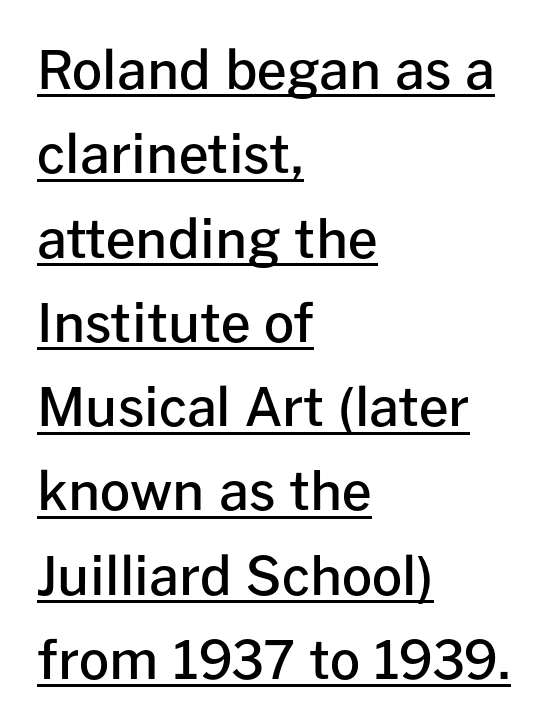
The image shows 53 px semibold sans-serif type, upright; set left-aligned, normal line spacing (1.59x), normal letter spacing, underlined; low stroke contrast and a medium x-height.
